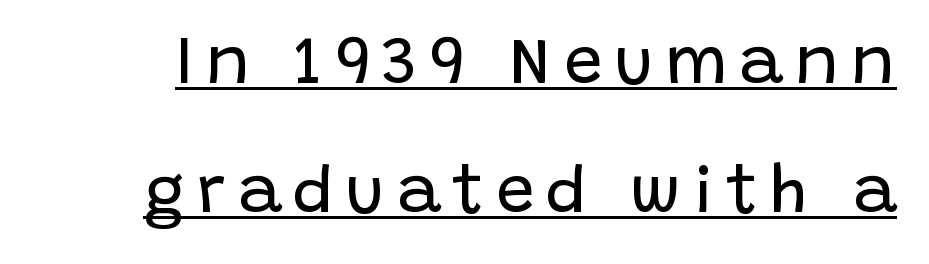
{"serif": "no", "italic": "no", "bold": "no", "weight": "regular", "width": "normal", "stroke_contrast": "low", "x_height": "large", "monospaced": "no", "underline": "yes", "line_spacing": "loose", "line_spacing_ratio": 1.93, "glyph_px": 67}
